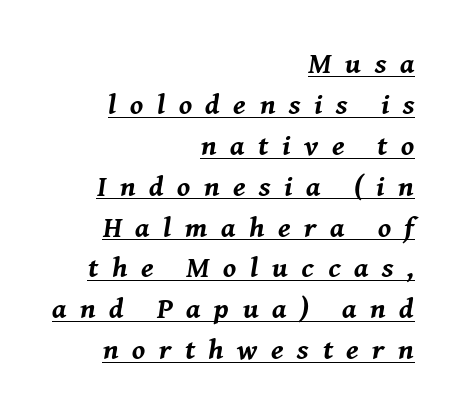
{"italic": "yes", "lean": "right", "slant_degrees": 8, "bold": "yes", "weight": "bold", "width": "normal", "stroke_contrast": "medium", "x_height": "medium", "monospaced": "no", "underline": "yes", "align": "right", "line_spacing": "normal", "line_spacing_ratio": 1.41, "letter_spacing": "wide", "letter_spacing_em": 0.47, "glyph_px": 29}
